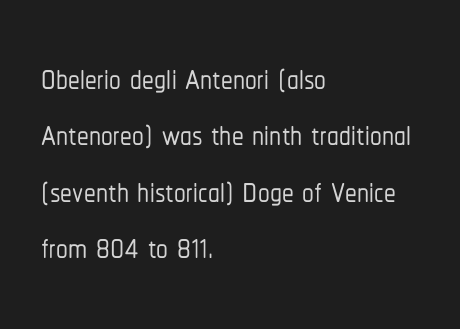
Q: Is the text italic (slanted)? A: No, it is upright.
Q: Is the typeface a serif or a sans-serif typeface? A: Sans-serif.
Q: Is the text underlined? A: No.
Q: How is the paragraph aligned? A: Left-aligned.
Q: Is the spacing between letters normal or unusually wide? A: Normal.
Q: Width (condensed, normal, or wide)? A: Condensed.
Q: Stroke contrast? A: Low.
Q: x-height? A: Medium.
Q: Monospaced? A: No.
